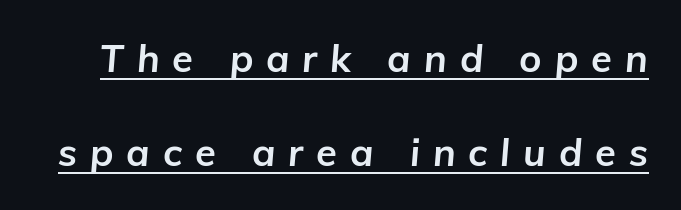
These words are printed bold, with thick strokes throughout. The rendering uses natural spacing where letterforms have individual widths. In designer terms, the underline attribute is active on this setting. Tracking value appears strongly positive — letters spread wide.
